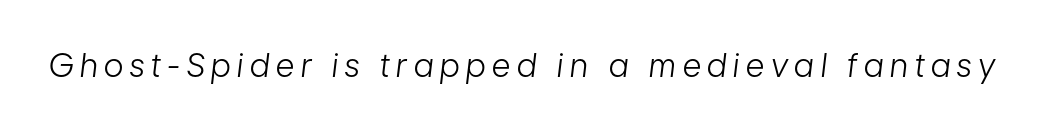
The specimen reads as italic at a glance. Anything drawn beneath the words? Only blank space. Between one letter and the next there's a generous, obvious gap. The cut favours lightness, reaching ordinary text weight at its darkest. You could not count columns in this text — the font is proportionally spaced.
